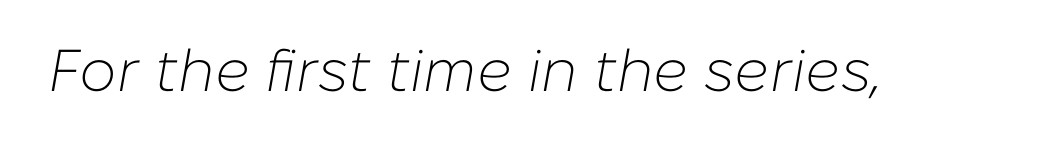
The image shows 59 px light type, italic (leaning right); set normal letter spacing, not underlined; low stroke contrast and a medium x-height.
